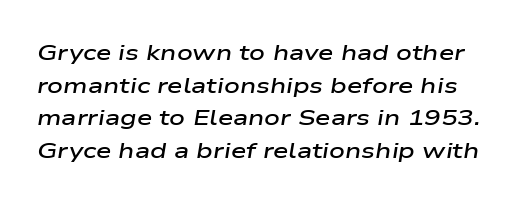
The gaps between neighbouring characters are ordinary and unremarkable. The rendering uses a semibold face; strokes are thickened but not to full bold. A typesetter would mark this as italic. In terms of leading, this rendering sits right in the middle. Rule under the text: the space is simply empty.
